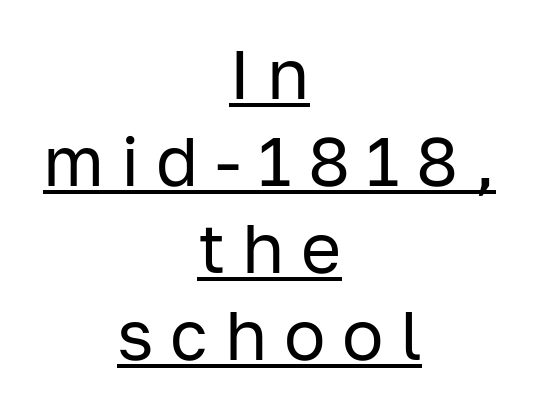
{"serif": "no", "italic": "no", "bold": "no", "weight": "regular", "width": "normal", "stroke_contrast": "low", "x_height": "medium", "monospaced": "no", "underline": "yes", "align": "center", "line_spacing": "normal", "line_spacing_ratio": 1.26, "letter_spacing": "wide", "letter_spacing_em": 0.24, "glyph_px": 69}
